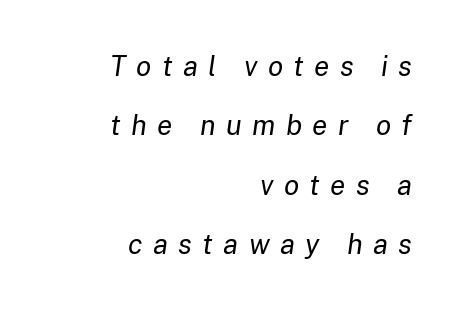
{"italic": "yes", "lean": "right", "slant_degrees": 8, "bold": "no", "weight": "regular", "width": "normal", "stroke_contrast": "low", "x_height": "medium", "monospaced": "no", "underline": "no", "align": "right", "line_spacing": "loose", "line_spacing_ratio": 2.12, "letter_spacing": "wide", "letter_spacing_em": 0.37, "glyph_px": 28}
